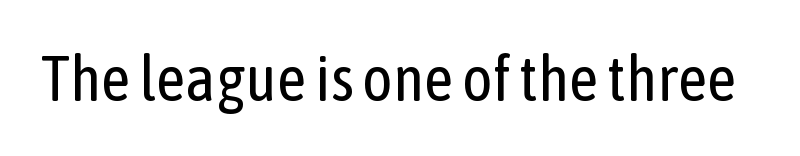
{"serif": "no", "italic": "no", "bold": "no", "weight": "regular", "width": "condensed", "stroke_contrast": "low", "x_height": "medium", "monospaced": "no", "underline": "no", "letter_spacing": "normal", "letter_spacing_em": 0.0, "glyph_px": 64}
